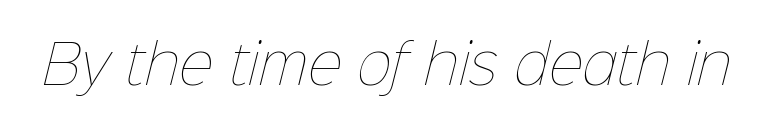
{"bold": "no", "weight": "thin", "width": "normal", "stroke_contrast": "low", "x_height": "medium", "monospaced": "no", "underline": "no", "letter_spacing": "normal", "letter_spacing_em": 0.0, "glyph_px": 53}
